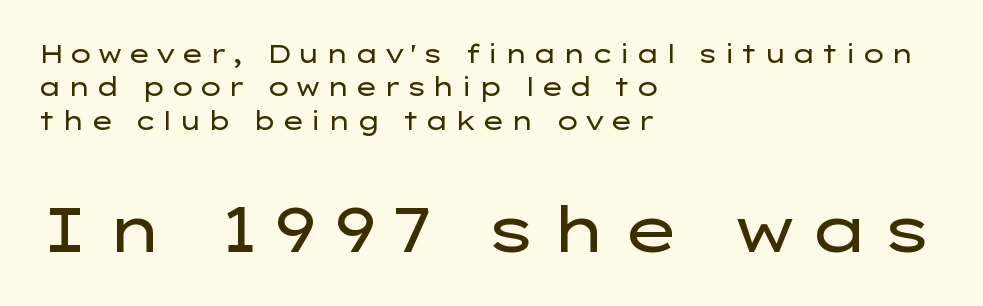
Q: Is the text bold? A: No.
Q: Is the text italic (slanted)? A: No, it is upright.
Q: Is the typeface a serif or a sans-serif typeface? A: Sans-serif.
Q: Is the text underlined? A: No.
Q: How is the paragraph aligned? A: Left-aligned.
Q: Is the spacing between lines tight, normal or loose? A: Normal.
Q: Which block of text is set in a larger size, the first (top) or the second (bottom)? A: The second (bottom) one.
Q: Width (condensed, normal, or wide)? A: Wide.
Q: Stroke contrast? A: Low.
Q: x-height? A: Medium.
Q: Monospaced? A: No.
